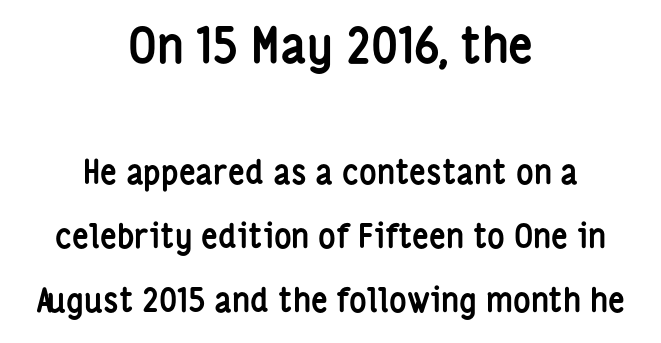
Q: Is the text bold? A: Yes.
Q: Is the text italic (slanted)? A: No, it is upright.
Q: Is the typeface a serif or a sans-serif typeface? A: Sans-serif.
Q: Is the text underlined? A: No.
Q: How is the paragraph aligned? A: Centered.
Q: Is the spacing between letters normal or unusually wide? A: Normal.
Q: Is the spacing between lines tight, normal or loose? A: Loose.
Q: Which block of text is set in a larger size, the first (top) or the second (bottom)? A: The first (top) one.
Q: Width (condensed, normal, or wide)? A: Condensed.
Q: Stroke contrast? A: Low.
Q: x-height? A: Medium.
Q: Monospaced? A: No.
